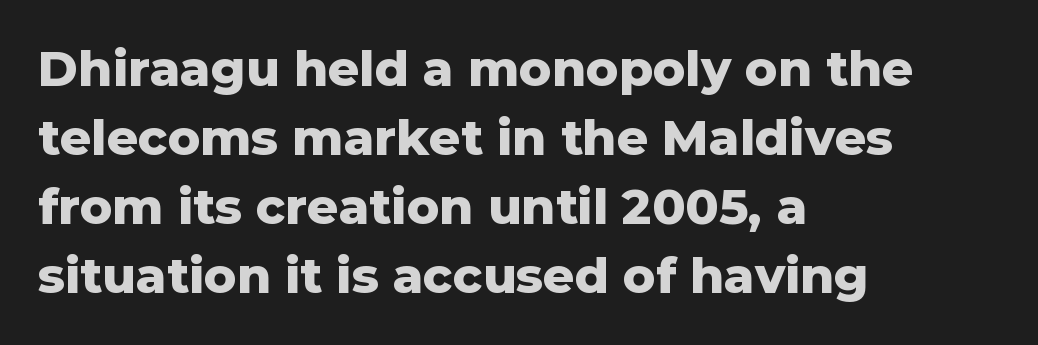
In terms of letterspacing, this is plain default setting. Each row of text sits above clean, open space. Typeset ragged right — the left edge is the straight one. Every stem runs plumb, perpendicular to the baseline. The face used here is proportionally spaced, like ordinary book or web type.
